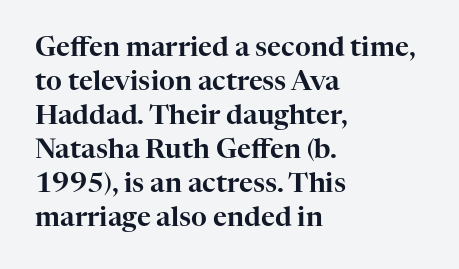
The image shows 27 px text type, upright; set left-aligned, normal line spacing (1.26x), normal letter spacing, not underlined.
